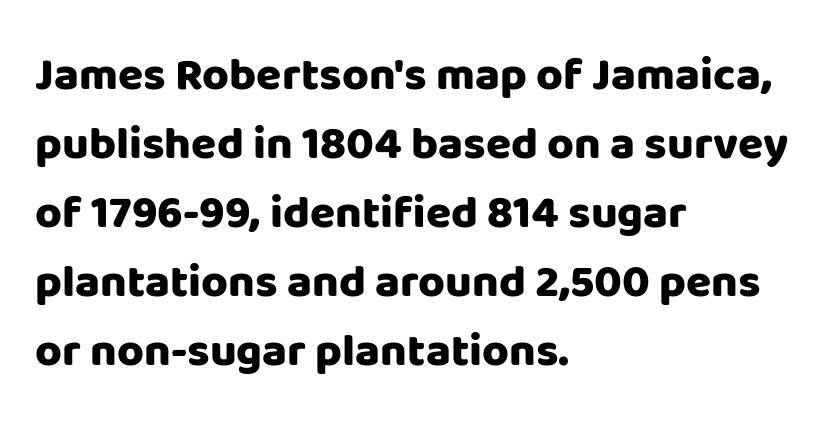
The line texture is even and compact thanks to regular tracking. The zone under the glyphs is completely vacant. The typeface chosen for these lines omits serifs. Designer's note — italics off, roman on. Heavy, bold letterforms. Looks like regular typesetting: each glyph gets only the width it needs.
